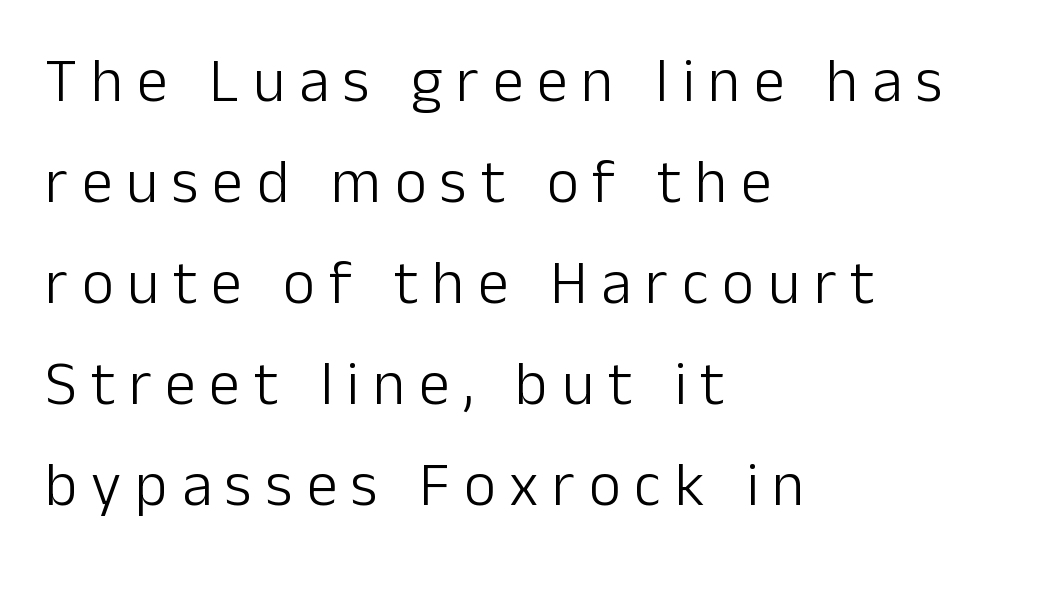
{"serif": "no", "italic": "no", "bold": "no", "weight": "light", "width": "normal", "stroke_contrast": "low", "x_height": "medium", "monospaced": "no", "underline": "no", "align": "left", "line_spacing": "normal", "line_spacing_ratio": 1.63, "letter_spacing": "wide", "letter_spacing_em": 0.22, "glyph_px": 62}
